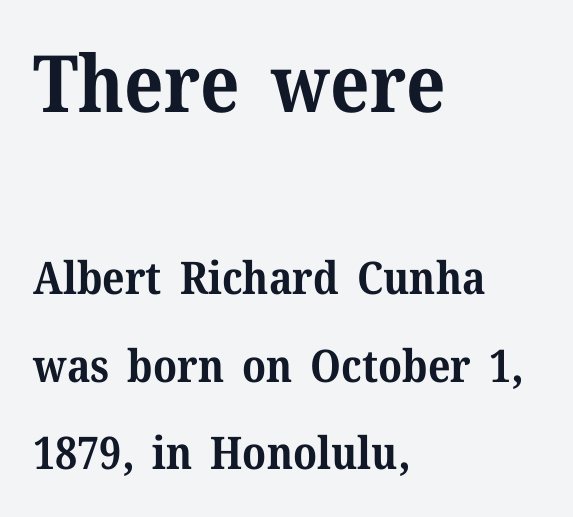
A serif font was chosen for this passage. Italic? Not at all — the glyphs are vertical. Typesetter's note — upper block bumped up in size, lower block left smaller. The letters are bold, with thick, heavy strokes.
